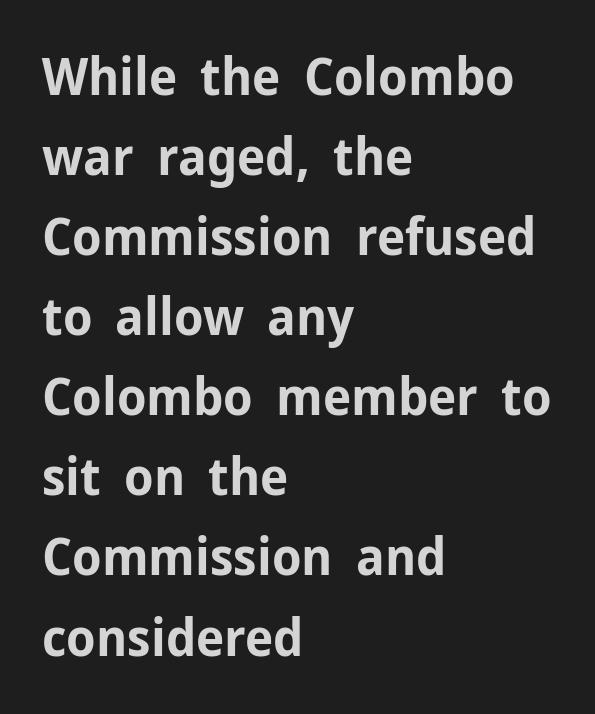
{"serif": "no", "italic": "no", "bold": "yes", "weight": "bold", "width": "normal", "stroke_contrast": "low", "x_height": "medium", "monospaced": "no", "underline": "no", "align": "left", "line_spacing": "normal", "line_spacing_ratio": 1.54, "letter_spacing": "normal", "letter_spacing_em": 0.0, "glyph_px": 52}
